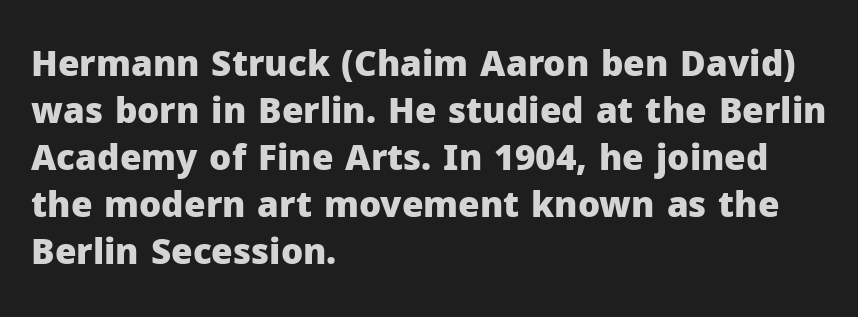
{"serif": "no", "italic": "no", "bold": "yes", "weight": "heavy", "width": "normal", "stroke_contrast": "low", "x_height": "medium", "monospaced": "no", "underline": "no", "align": "left", "line_spacing": "normal", "line_spacing_ratio": 1.34, "letter_spacing": "normal", "letter_spacing_em": 0.0, "glyph_px": 35}
